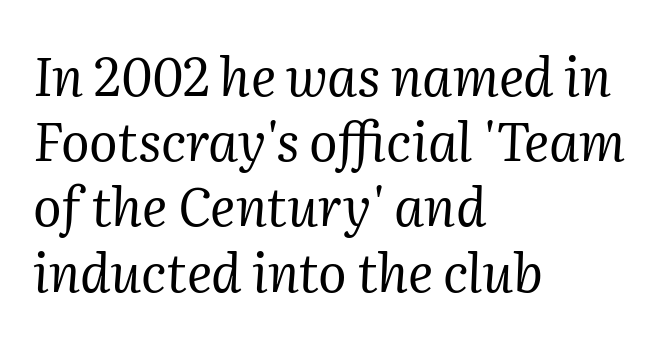
The image shows 53 px regular-weight serif type, italic (leaning right); set left-aligned, line spacing 1.23x, normal letter spacing, not underlined; medium stroke contrast and a medium x-height.
